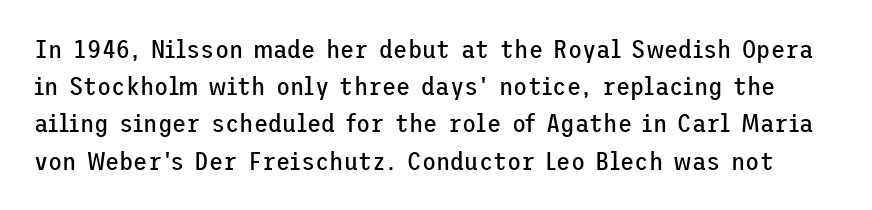
The letters stand straight up with perfectly vertical stems. The baseline area is clear. Characters follow at the spacing the type designer built in. Letters have the restrained weight of plain body copy at most. The line-height multiplier appears to be the usual default.
